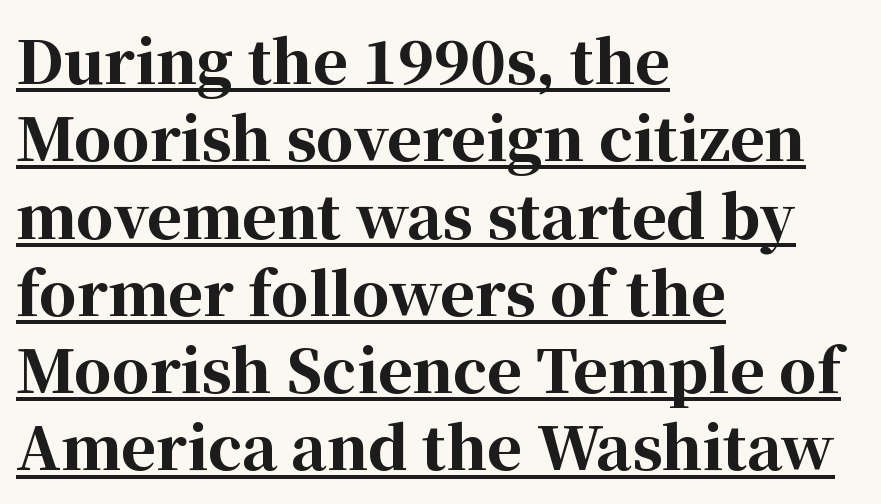
Q: Is the text bold? A: Yes.
Q: Is the text italic (slanted)? A: No, it is upright.
Q: Is the typeface a serif or a sans-serif typeface? A: Serif.
Q: Is the text underlined? A: Yes.
Q: How is the paragraph aligned? A: Left-aligned.
Q: Is the spacing between letters normal or unusually wide? A: Normal.
Q: Is the spacing between lines tight, normal or loose? A: Normal.
Q: Width (condensed, normal, or wide)? A: Normal.
Q: Stroke contrast? A: High.
Q: x-height? A: Medium.
Q: Monospaced? A: No.
